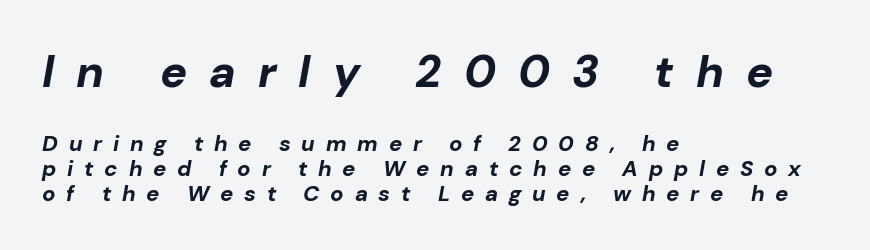
The image shows 45 px bold type, italic (leaning right); set left-aligned, tight line spacing (1.13x), unusually wide letter spacing (+0.49 em), not underlined; the first (top) block is 2.05x larger; low stroke contrast and a medium x-height.
